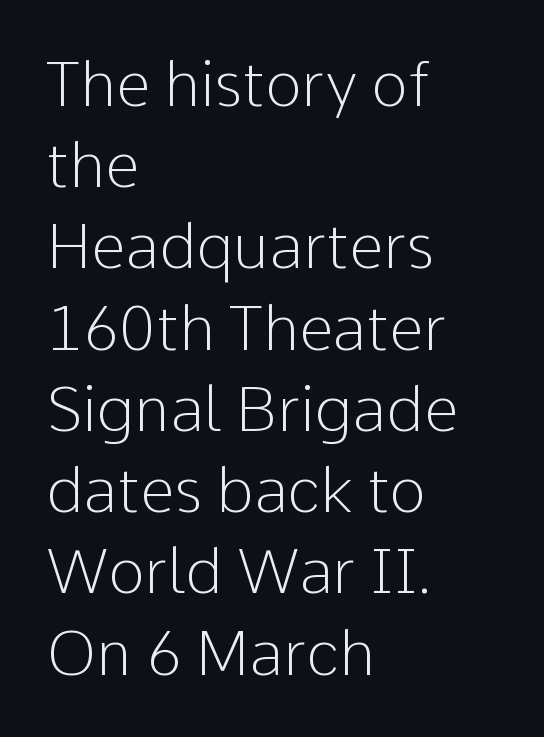
{"serif": "no", "italic": "no", "bold": "no", "weight": "light", "width": "normal", "stroke_contrast": "low", "x_height": "medium", "monospaced": "no", "underline": "no", "align": "left", "line_spacing": "normal", "line_spacing_ratio": 1.31, "letter_spacing": "normal", "letter_spacing_em": 0.0, "glyph_px": 62}
